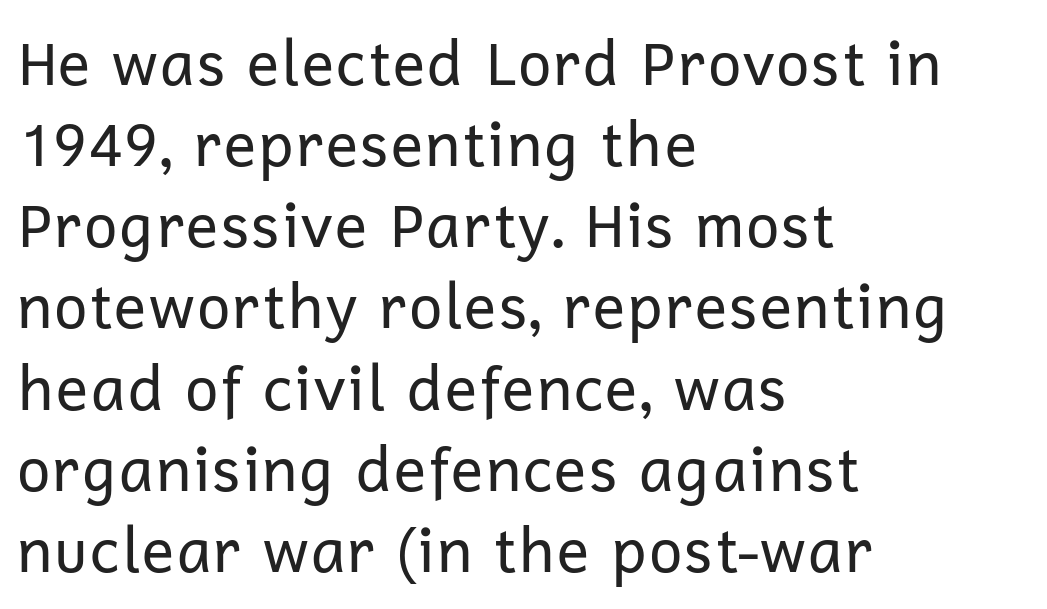
The image shows 61 px regular-weight sans-serif type, upright; set left-aligned, normal line spacing (1.33x), normal letter spacing, not underlined; low stroke contrast and a medium x-height.
